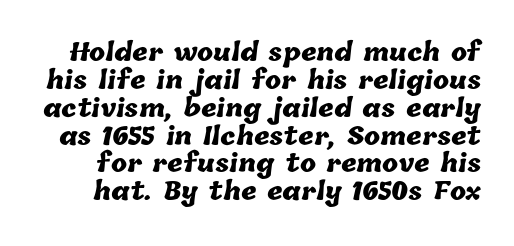
Short note: letters normally spaced. Check under the words: just untouched page. Stroke thickness is high; the sample reads as a true bold.
